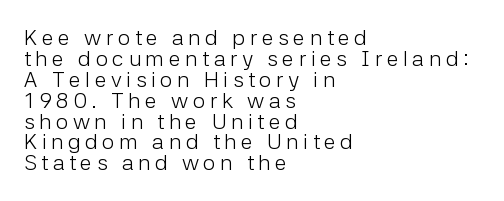
{"italic": "no", "bold": "no", "underline": "no", "align": "left", "line_spacing": "tight", "line_spacing_ratio": 0.95, "letter_spacing": "wide", "letter_spacing_em": 0.2, "glyph_px": 22}
